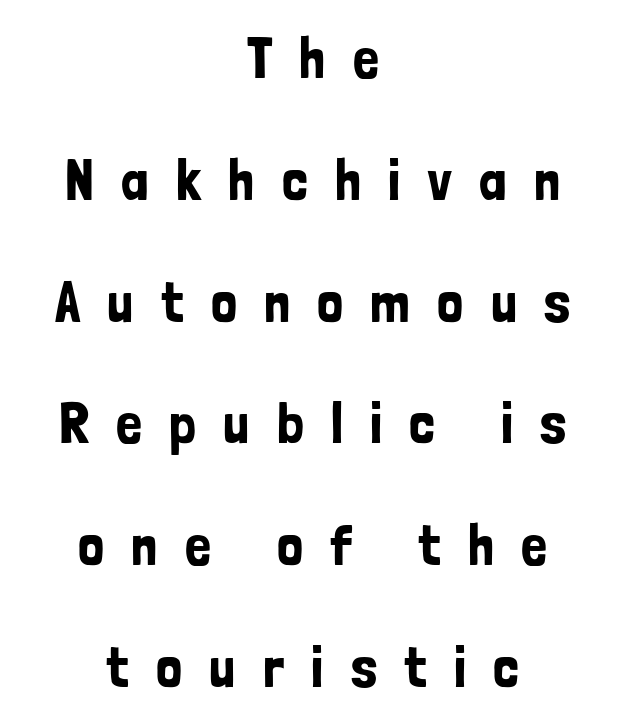
Q: Is the text italic (slanted)? A: No, it is upright.
Q: Is the typeface a serif or a sans-serif typeface? A: Sans-serif.
Q: Is the text underlined? A: No.
Q: How is the paragraph aligned? A: Centered.
Q: Is the spacing between letters normal or unusually wide? A: Unusually wide.
Q: Is the spacing between lines tight, normal or loose? A: Loose.
Q: Width (condensed, normal, or wide)? A: Condensed.
Q: Stroke contrast? A: Low.
Q: x-height? A: Medium.
Q: Monospaced? A: No.
